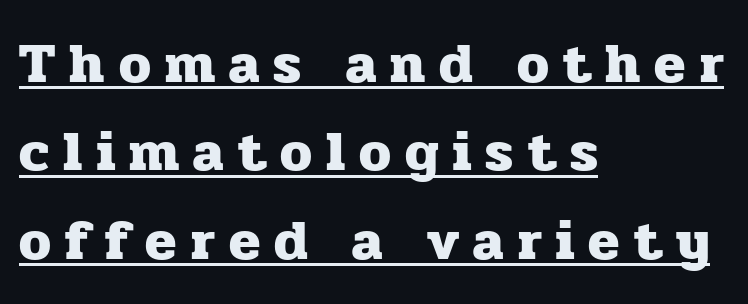
The image shows 57 px heavy serif type, upright; set left-aligned, normal line spacing (1.55x), unusually wide letter spacing (+0.25 em), underlined; low stroke contrast and a medium x-height.
